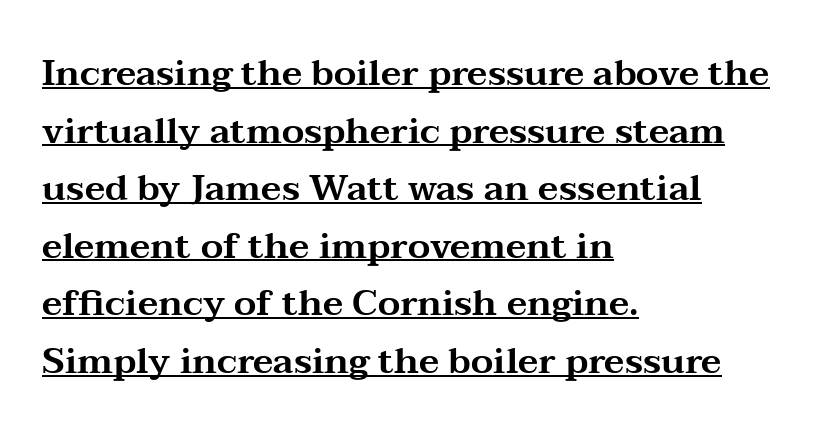
{"serif": "yes", "italic": "no", "width": "wide", "stroke_contrast": "medium", "x_height": "medium", "monospaced": "no", "underline": "yes", "align": "left", "line_spacing": "normal", "line_spacing_ratio": 1.6, "letter_spacing": "normal", "letter_spacing_em": 0.0, "glyph_px": 36}
